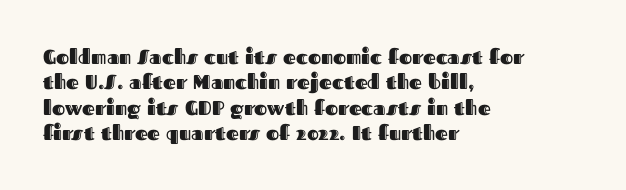
Layout note: lines flush left. The zone under the glyphs is completely vacant. The gaps between neighbouring characters are ordinary and unremarkable. Ascenders rise straight up at ninety degrees. Leading matches the norm, producing a regular column.
